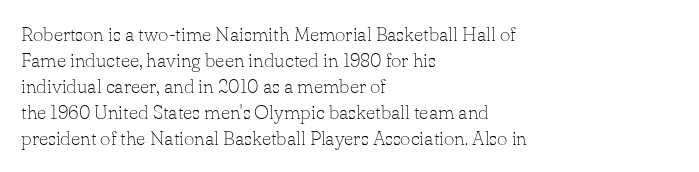
{"italic": "no", "bold": "no", "underline": "no", "align": "left", "line_spacing": "normal", "line_spacing_ratio": 1.3, "letter_spacing": "normal", "letter_spacing_em": 0.0, "glyph_px": 20}
